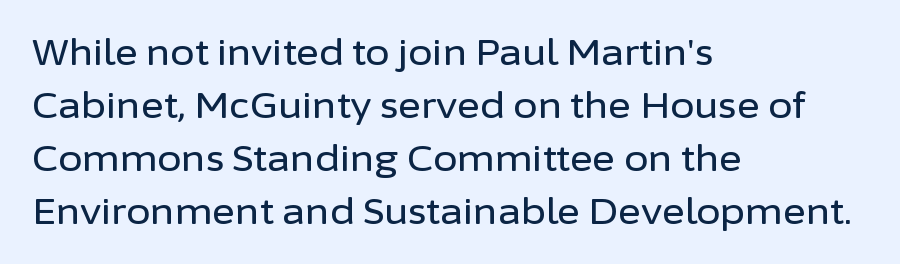
{"serif": "no", "italic": "no", "width": "normal", "stroke_contrast": "low", "x_height": "medium", "monospaced": "no", "underline": "no", "align": "left", "line_spacing": "normal", "line_spacing_ratio": 1.51, "letter_spacing": "normal", "letter_spacing_em": 0.0, "glyph_px": 35}
